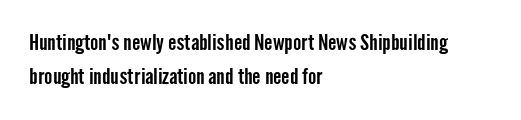
Q: Is the text italic (slanted)? A: No, it is upright.
Q: Is the text underlined? A: No.
Q: How is the paragraph aligned? A: Left-aligned.
Q: Is the spacing between letters normal or unusually wide? A: Normal.
Q: Is the spacing between lines tight, normal or loose? A: Normal.
